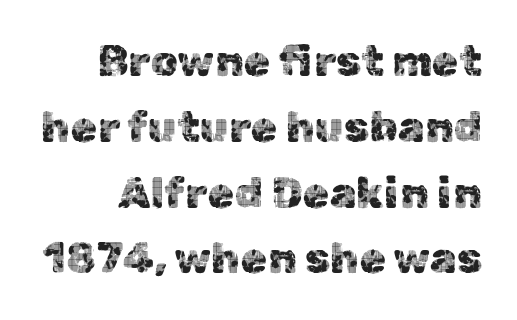
Line spacing here is normal. The letters carry no serifs — their stems end cleanly without finishing strokes. The font's upright variant was chosen for this text. The space directly below the letters is spotless. Varying glyph widths throughout — classic text-font behaviour.
